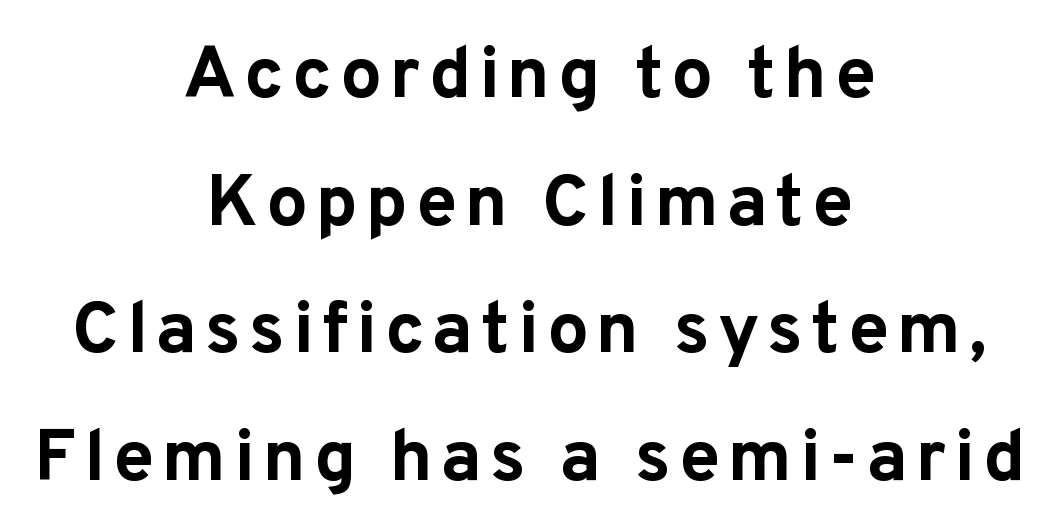
Posture: upright roman. Does the copy run flush right? No — it is centered line by line. I'd call this a sans setting — the letters go barefoot. A typesetter would call this proportional, since set widths differ per character. How heavy is the stroke? Heavy — this is a bold.
